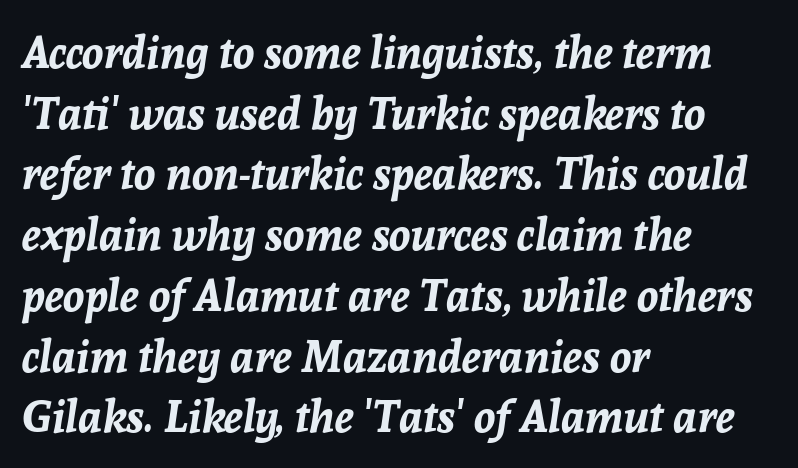
The image shows 44 px bold type, italic (leaning right); set left-aligned, normal line spacing (1.38x), normal letter spacing, not underlined; low stroke contrast and a medium x-height.
